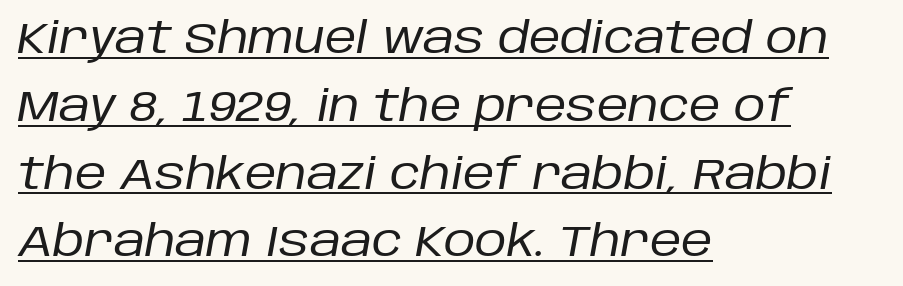
{"italic": "yes", "lean": "right", "slant_degrees": 10, "bold": "no", "weight": "regular", "width": "normal", "stroke_contrast": "low", "x_height": "large", "monospaced": "no", "underline": "yes", "align": "left", "line_spacing": "normal", "line_spacing_ratio": 1.54, "letter_spacing": "normal", "letter_spacing_em": 0.0, "glyph_px": 44}
